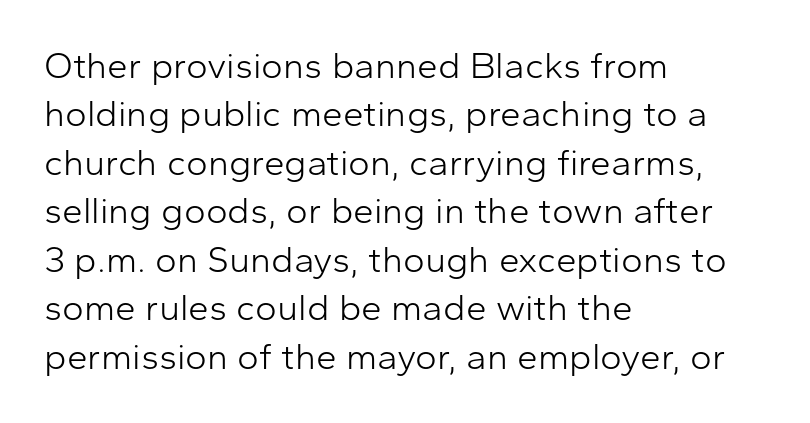
{"serif": "no", "italic": "no", "bold": "no", "weight": "light", "width": "normal", "stroke_contrast": "low", "x_height": "medium", "monospaced": "no", "underline": "no", "align": "left", "line_spacing": "normal", "line_spacing_ratio": 1.31, "letter_spacing": "normal", "letter_spacing_em": 0.0, "glyph_px": 37}
